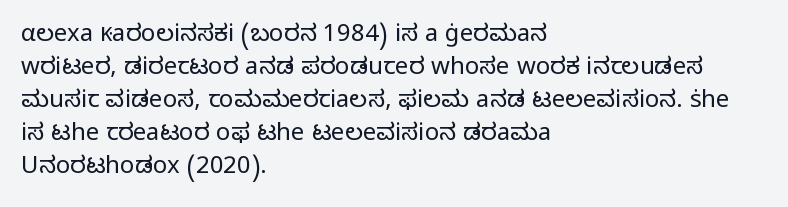
The image shows 24 px text type, upright; set left-aligned, normal line spacing (1.37x), normal letter spacing, not underlined.
